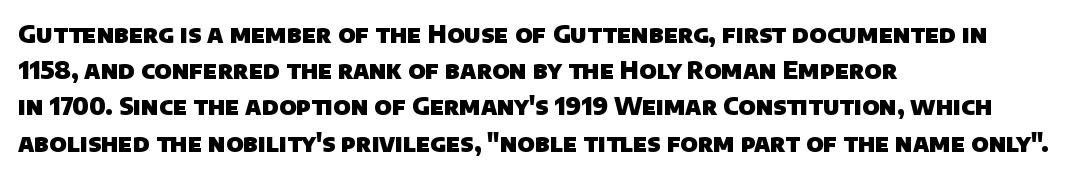
Q: Is the text bold? A: Yes.
Q: Is the text underlined? A: No.
Q: How is the paragraph aligned? A: Left-aligned.
Q: Is the spacing between letters normal or unusually wide? A: Normal.
Q: Is the spacing between lines tight, normal or loose? A: Normal.
